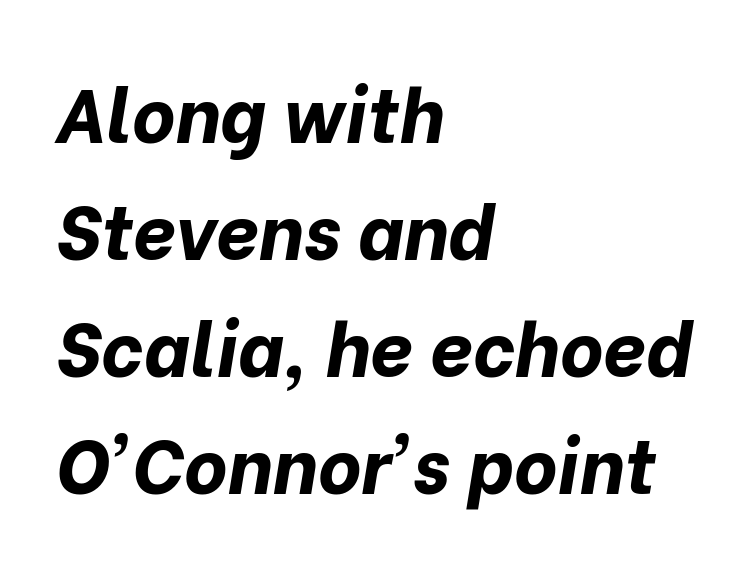
{"italic": "yes", "lean": "right", "slant_degrees": 10, "bold": "yes", "weight": "bold", "width": "normal", "stroke_contrast": "low", "x_height": "medium", "monospaced": "no", "underline": "no", "align": "left", "line_spacing": "normal", "line_spacing_ratio": 1.56, "letter_spacing": "normal", "letter_spacing_em": 0.0, "glyph_px": 75}
